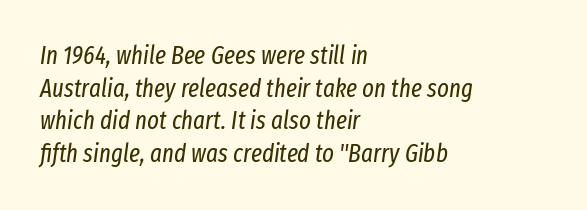
Q: Is the text bold? A: No.
Q: Is the text italic (slanted)? A: Yes, it leans right by about 8 degrees.
Q: Is the text underlined? A: No.
Q: How is the paragraph aligned? A: Left-aligned.
Q: Is the spacing between letters normal or unusually wide? A: Normal.
Q: Is the spacing between lines tight, normal or loose? A: Normal.
